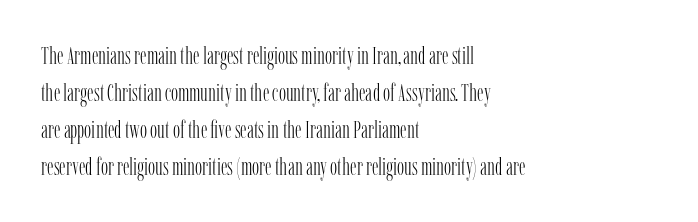
{"italic": "no", "bold": "no", "underline": "no", "align": "left", "line_spacing": "normal", "line_spacing_ratio": 1.54, "letter_spacing": "normal", "letter_spacing_em": 0.0, "glyph_px": 24}
